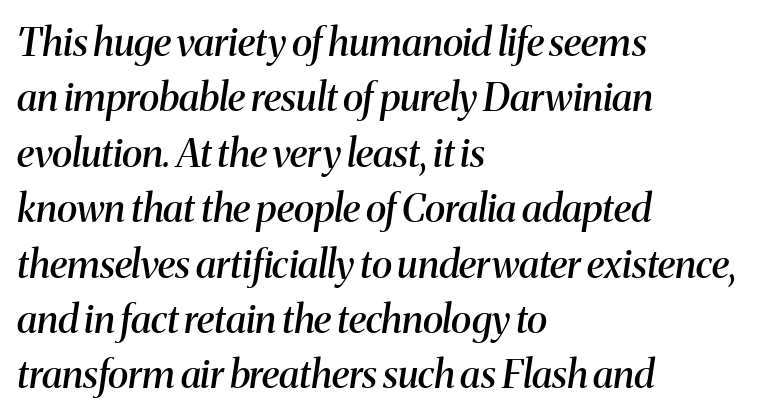
This is the in-between weight designers call semibold or demi. Character widths vary here, with narrow letters taking less room than wide ones. The horizontal fit of the characters is conventional and even. Type without underlining. Reading down the column, the eye jumps a familiar distance to each next line. The lines are quadded left.
